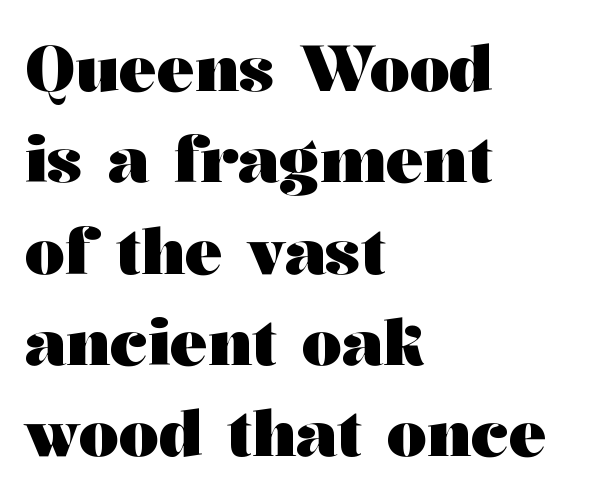
The image shows 63 px heavy, wide serif type, upright; set left-aligned, normal line spacing (1.45x), normal letter spacing, not underlined; medium stroke contrast and a medium x-height.
